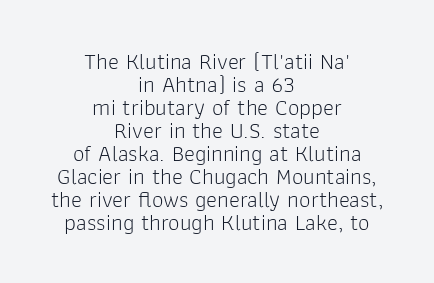
Q: Is the text bold? A: No.
Q: Is the text italic (slanted)? A: No, it is upright.
Q: Is the text underlined? A: No.
Q: How is the paragraph aligned? A: Centered.
Q: Is the spacing between letters normal or unusually wide? A: Normal.
Q: Is the spacing between lines tight, normal or loose? A: Tight.
